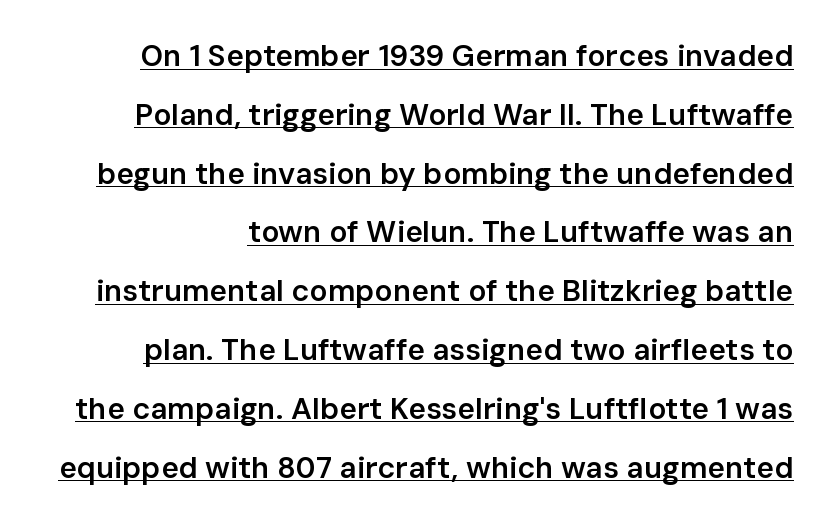
Is there any slant? The stems are plumb. These words are printed semibold, heavier than regular yet not bold. Honestly, the letter spacing is just normal — you wouldn't notice it. In terms of leading, this rendering errs on the spacious side. The face used here appears with an underline applied.
